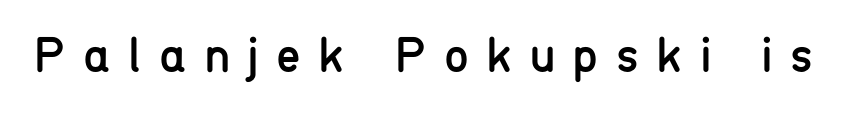
The rendering uses natural spacing where letterforms have individual widths. The face used here is a sans, in the tradition of grotesques and geometrics. Unlike italic type, these characters show no tilt at all. Rule under the text: the space is simply empty. Short note: letters widely spaced.
